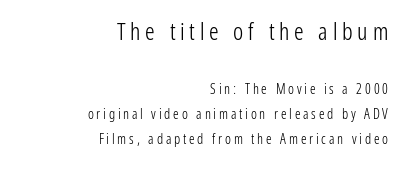
{"italic": "no", "bold": "no", "underline": "no", "align": "right", "line_spacing_ratio": 1.79, "letter_spacing": "wide", "letter_spacing_em": 0.2, "larger_block": "first", "size_ratio": 1.71, "glyph_px": 24}
